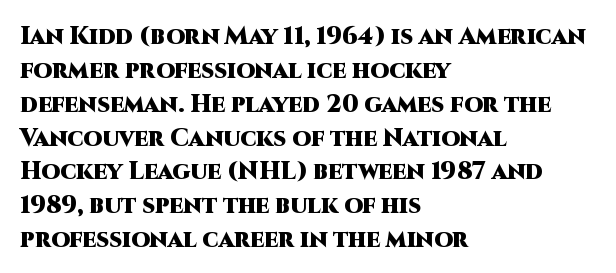
The image shows 24 px bold type, upright; set left-aligned, normal line spacing (1.41x), normal letter spacing, not underlined.
